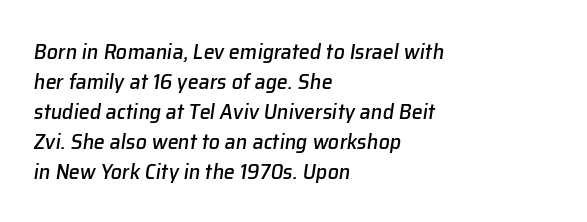
Q: Is the text italic (slanted)? A: Yes, it leans right by about 8 degrees.
Q: Is the text underlined? A: No.
Q: How is the paragraph aligned? A: Left-aligned.
Q: Is the spacing between letters normal or unusually wide? A: Normal.
Q: Is the spacing between lines tight, normal or loose? A: Normal.
